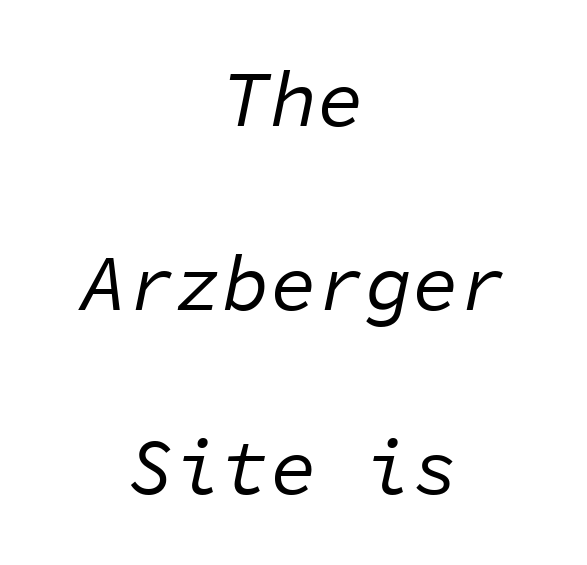
Q: Is the text bold? A: No.
Q: Is the text italic (slanted)? A: Yes, it leans right by about 11 degrees.
Q: Is the text underlined? A: No.
Q: How is the paragraph aligned? A: Centered.
Q: Is the spacing between letters normal or unusually wide? A: Normal.
Q: Is the spacing between lines tight, normal or loose? A: Loose.
Q: Width (condensed, normal, or wide)? A: Normal.
Q: Stroke contrast? A: Low.
Q: x-height? A: Medium.
Q: Monospaced? A: Yes.
